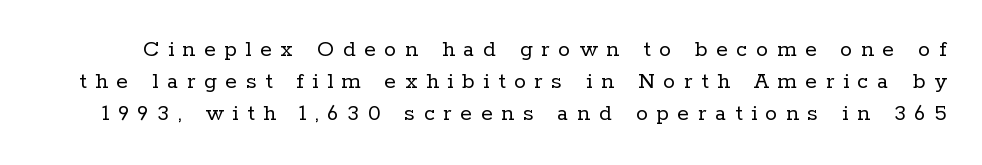
The designer left line spacing at the default. The space beneath each line is pristine and unruled. It's the straight-up-and-down kind of type. Is this a heavy cut? Hardly; it is regular or lighter.
